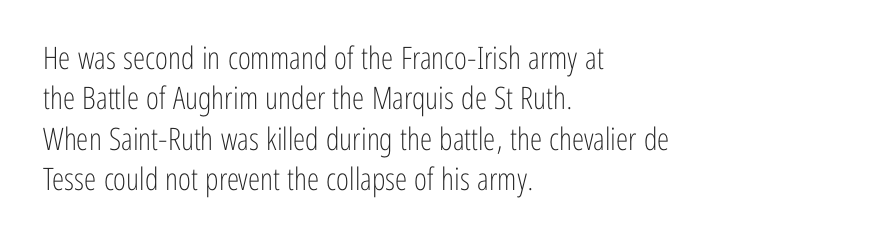
The image shows 31 px light, condensed sans-serif type, upright; set left-aligned, normal line spacing (1.3x), normal letter spacing, not underlined; low stroke contrast and a medium x-height.
